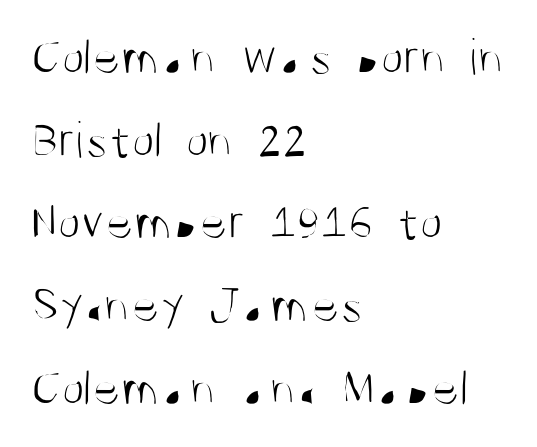
{"serif": "no", "italic": "no", "bold": "no", "weight": "light", "width": "condensed", "stroke_contrast": "medium", "x_height": "large", "monospaced": "no", "underline": "no", "align": "left", "line_spacing": "normal", "line_spacing_ratio": 1.56, "letter_spacing": "normal", "letter_spacing_em": 0.0, "glyph_px": 53}
